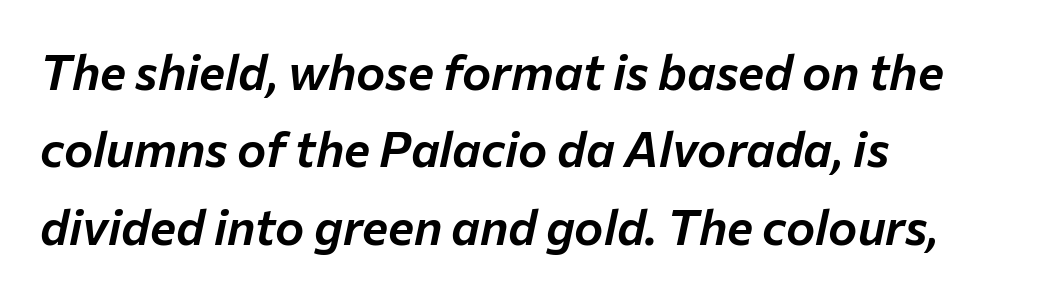
The image shows 49 px text type, italic (leaning right); set left-aligned, normal line spacing (1.58x), normal letter spacing, not underlined; low stroke contrast and a medium x-height.
